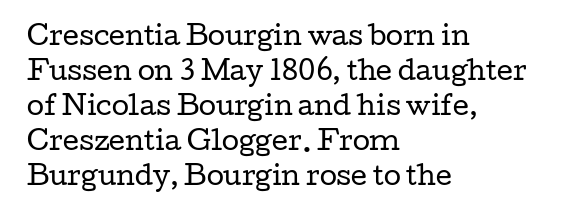
Nobody drew a line under any word here. The passage is arranged the way most books set body copy — flush left. Is the stroke heavy? The answer is a plain regular-or-lighter. Nobody touched the tracking dial on this one. A roman cut, with each character standing at attention. The space between consecutive lines is moderate.
